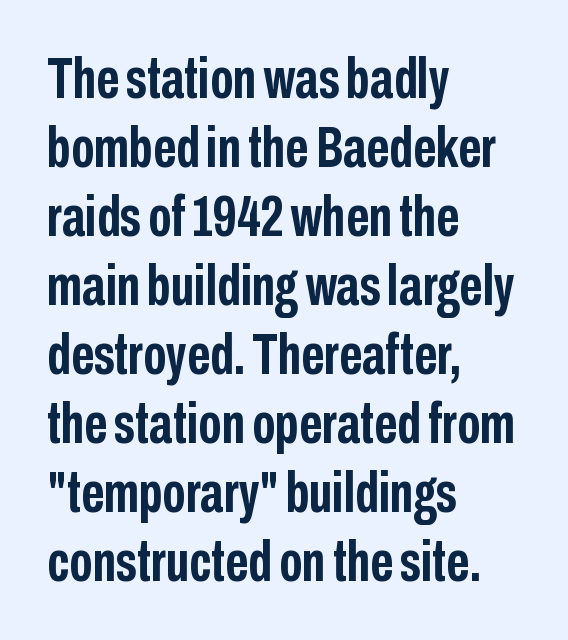
Every letter is thick-stroked: bold, no question. It's the straight-up-and-down kind of type. Unlike a traditional serif, this face leaves its strokes unadorned. There is no visible air inserted between adjacent glyphs. This rendering features lettering with no underline. Every row of glyphs begins at an identical x-position on the left.
